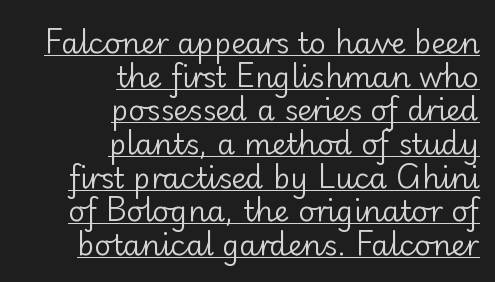
{"serif": "no", "italic": "no", "bold": "no", "weight": "regular", "width": "normal", "stroke_contrast": "low", "x_height": "small", "monospaced": "no", "underline": "yes", "align": "right", "line_spacing_ratio": 1.16, "letter_spacing": "normal", "letter_spacing_em": 0.0, "glyph_px": 29}
